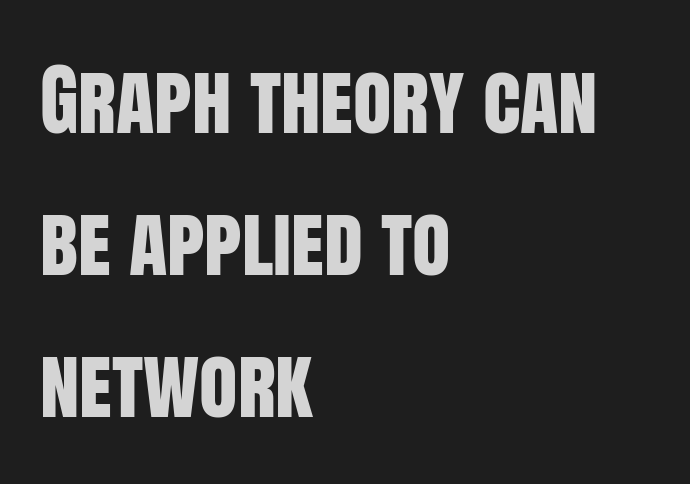
The foot of each line stays bare and open. The letters advance in unequal steps, a hallmark of proportional type. The typography opts for an upright posture over an oblique one. The passage shown is typeset with a sans-serif family.
